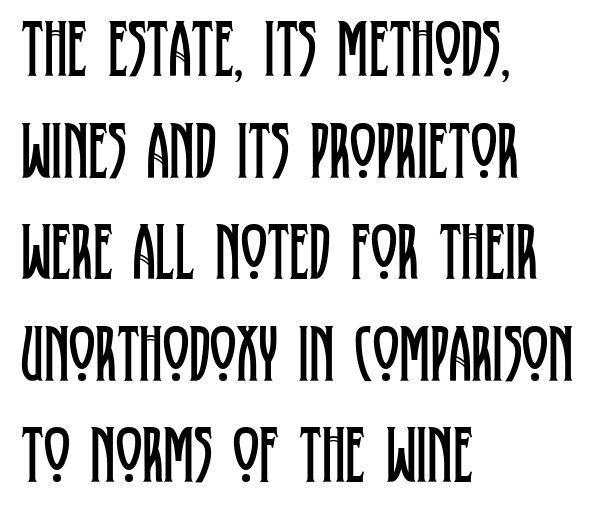
The image shows 80 px regular-weight, condensed serif type, upright; set left-aligned, normal line spacing (1.27x), normal letter spacing, not underlined; low stroke contrast and a large x-height.
